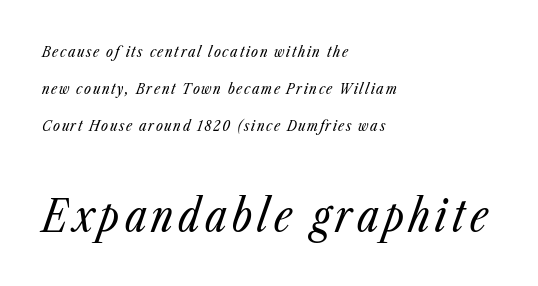
Reading top to bottom, the characters get bigger at the block break. Character widths vary here, with narrow letters taking less room than wide ones. Leading: increased. Caption: face not bold, strokes unweighted.
